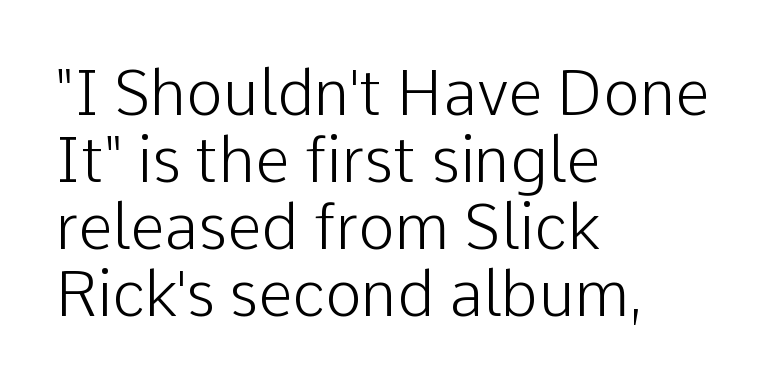
Q: Is the text bold? A: No.
Q: Is the text italic (slanted)? A: No, it is upright.
Q: Is the typeface a serif or a sans-serif typeface? A: Sans-serif.
Q: Is the text underlined? A: No.
Q: How is the paragraph aligned? A: Left-aligned.
Q: Is the spacing between letters normal or unusually wide? A: Normal.
Q: Is the spacing between lines tight, normal or loose? A: Tight.
Q: Width (condensed, normal, or wide)? A: Normal.
Q: Stroke contrast? A: Low.
Q: x-height? A: Medium.
Q: Monospaced? A: No.
